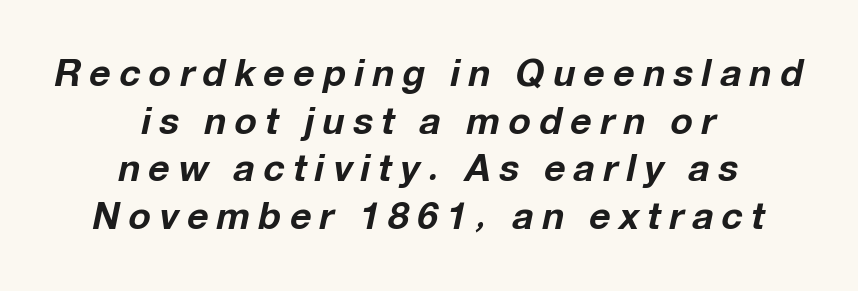
The image shows 37 px bold type, italic (leaning right); set centered, normal line spacing (1.29x), unusually wide letter spacing (+0.23 em), not underlined; low stroke contrast and a medium x-height.
